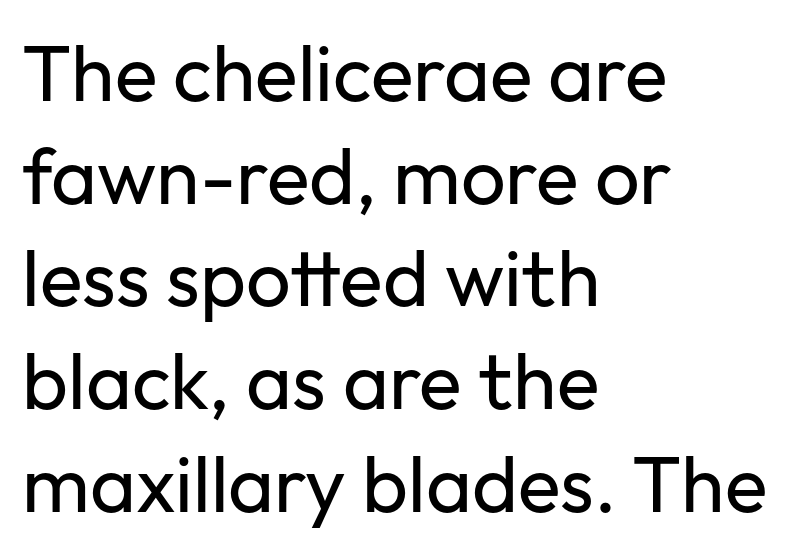
Q: Is the text bold? A: No.
Q: Is the text italic (slanted)? A: No, it is upright.
Q: Is the typeface a serif or a sans-serif typeface? A: Sans-serif.
Q: Is the text underlined? A: No.
Q: How is the paragraph aligned? A: Left-aligned.
Q: Is the spacing between letters normal or unusually wide? A: Normal.
Q: Is the spacing between lines tight, normal or loose? A: Normal.
Q: Width (condensed, normal, or wide)? A: Normal.
Q: Stroke contrast? A: Low.
Q: x-height? A: Medium.
Q: Monospaced? A: No.
